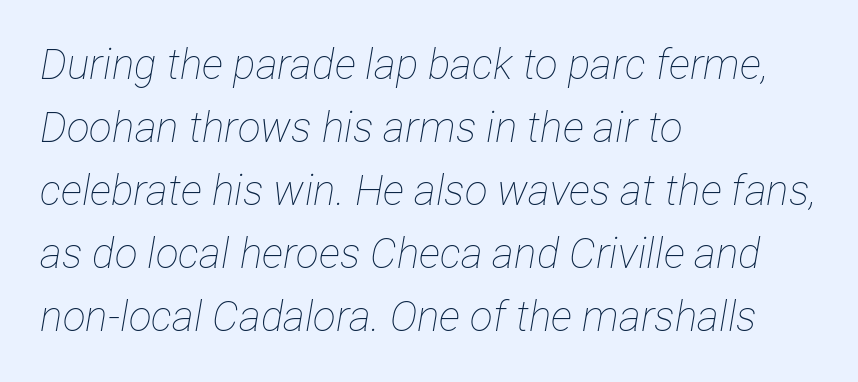
Q: Is the text bold? A: No.
Q: Is the text italic (slanted)? A: Yes, it leans right by about 12 degrees.
Q: Is the text underlined? A: No.
Q: How is the paragraph aligned? A: Left-aligned.
Q: Is the spacing between letters normal or unusually wide? A: Normal.
Q: Is the spacing between lines tight, normal or loose? A: Normal.
Q: Width (condensed, normal, or wide)? A: Condensed.
Q: Stroke contrast? A: Low.
Q: x-height? A: Medium.
Q: Monospaced? A: No.
